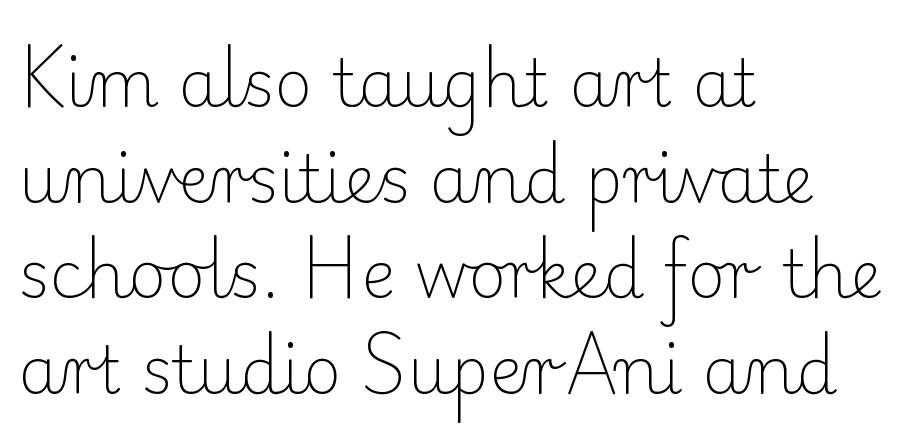
{"serif": "yes", "italic": "no", "bold": "no", "weight": "light", "width": "normal", "stroke_contrast": "low", "x_height": "small", "monospaced": "no", "underline": "no", "align": "left", "line_spacing": "normal", "line_spacing_ratio": 1.47, "letter_spacing": "normal", "letter_spacing_em": 0.0, "glyph_px": 65}
